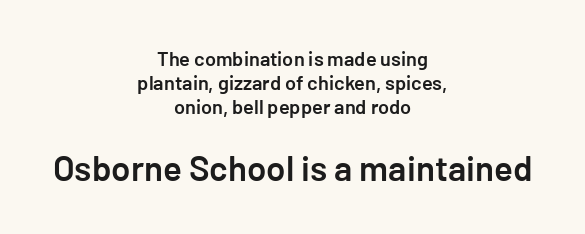
{"serif": "no", "italic": "no", "bold": "semi", "weight": "semibold", "width": "normal", "stroke_contrast": "low", "x_height": "medium", "underline": "no", "align": "center", "line_spacing_ratio": 1.2, "letter_spacing": "normal", "letter_spacing_em": 0.0, "larger_block": "second", "size_ratio": 1.75, "glyph_px": 35}
